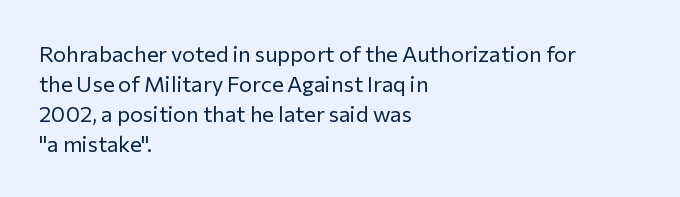
The image shows 22 px text type, upright; set left-aligned, normal line spacing (1.37x), normal letter spacing, not underlined.
